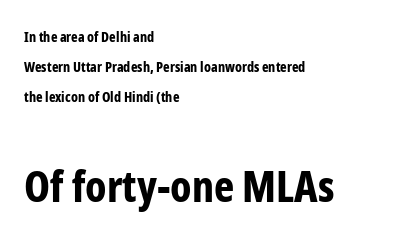
Underline: absent. The rendering uses a large line-height, opening up the rows. Unlike a traditional serif, this face leaves its strokes unadorned. Character size in the trailing block exceeds that of the leading block. Every letter is thick-stroked: bold, no question.
